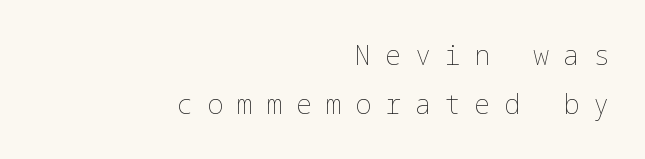
The image shows 27 px text type, upright; set right-aligned, line spacing 1.82x, unusually wide letter spacing (+0.5 em), not underlined.
